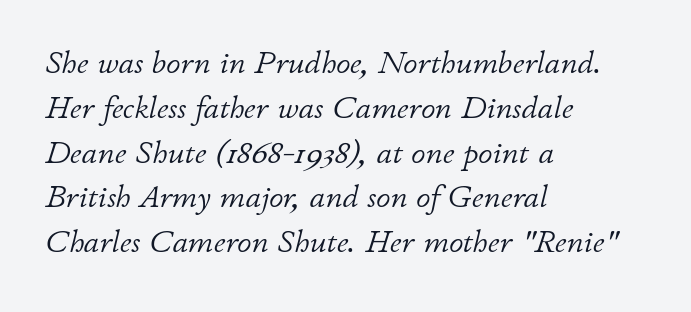
Q: Is the text bold? A: No.
Q: Is the text italic (slanted)? A: Yes, it leans right by about 11 degrees.
Q: Is the text underlined? A: No.
Q: How is the paragraph aligned? A: Left-aligned.
Q: Is the spacing between letters normal or unusually wide? A: Normal.
Q: Is the spacing between lines tight, normal or loose? A: Normal.
Q: Width (condensed, normal, or wide)? A: Normal.
Q: Stroke contrast? A: Low.
Q: x-height? A: Small.
Q: Monospaced? A: No.
